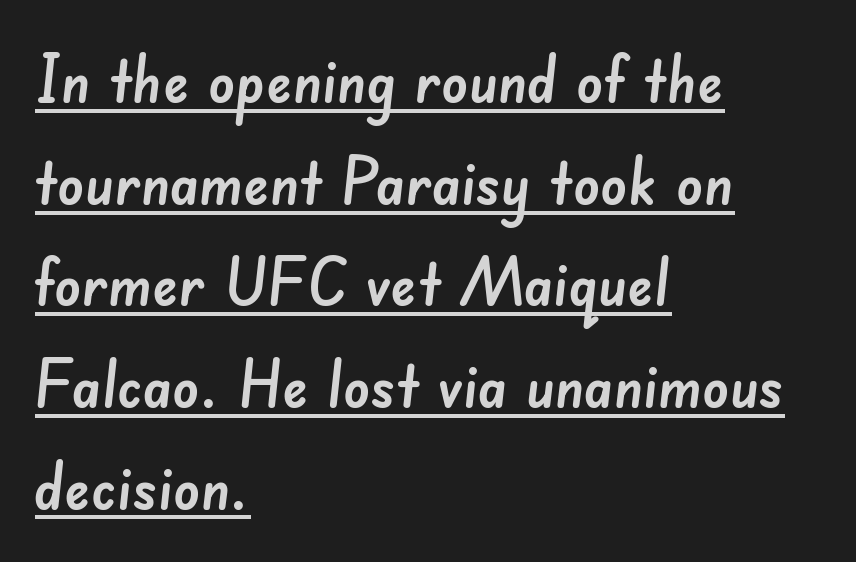
This sample uses plain, unmodified letter spacing. Is the block centered? No — it sits flush against the left margin. Beneath each row of characters lies a ruled line. Observe the absence of serifs on each vertical stroke in this sample. Rows of type keep a routine distance in the vertical direction. Do the characters align in a grid? No, the font is proportional.
